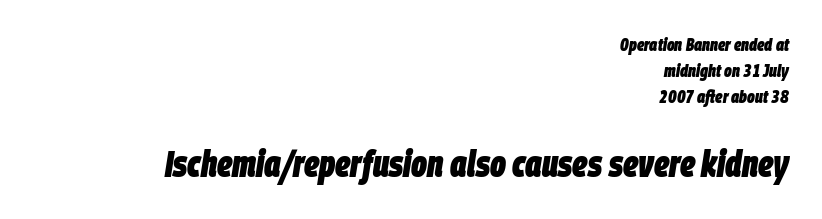
Q: Is the text bold? A: Yes.
Q: Is the text italic (slanted)? A: Yes, it leans right by about 9 degrees.
Q: Is the text underlined? A: No.
Q: How is the paragraph aligned? A: Right-aligned.
Q: Is the spacing between letters normal or unusually wide? A: Normal.
Q: Is the spacing between lines tight, normal or loose? A: Normal.
Q: Which block of text is set in a larger size, the first (top) or the second (bottom)? A: The second (bottom) one.
Q: Width (condensed, normal, or wide)? A: Condensed.
Q: Stroke contrast? A: Low.
Q: x-height? A: Large.
Q: Monospaced? A: No.
